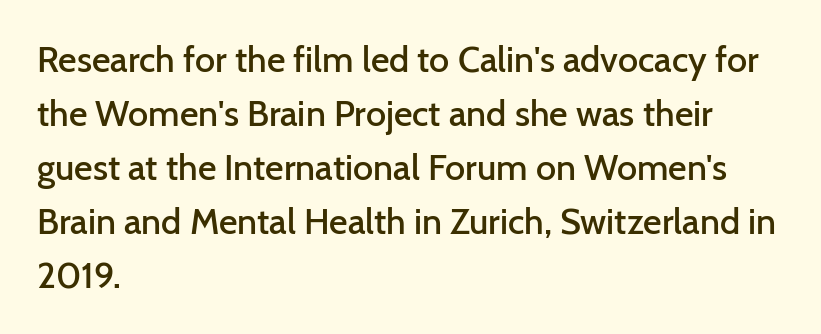
The image shows 36 px semibold sans-serif type, upright; set left-aligned, normal line spacing (1.5x), normal letter spacing, not underlined; low stroke contrast and a medium x-height.
